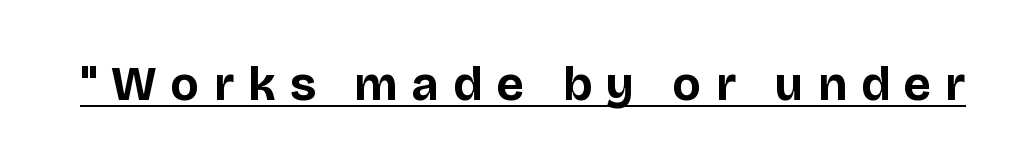
{"serif": "no", "italic": "no", "bold": "yes", "weight": "bold", "width": "normal", "stroke_contrast": "low", "x_height": "large", "monospaced": "no", "underline": "yes", "letter_spacing": "wide", "letter_spacing_em": 0.3, "glyph_px": 48}
